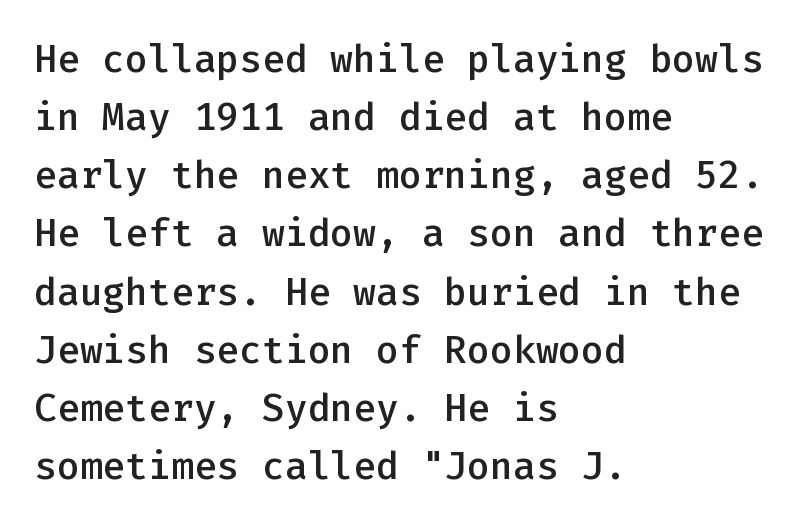
{"serif": "no", "italic": "no", "bold": "semi", "weight": "semibold", "width": "normal", "stroke_contrast": "low", "x_height": "medium", "monospaced": "yes", "underline": "no", "align": "left", "line_spacing": "normal", "line_spacing_ratio": 1.53, "letter_spacing": "normal", "letter_spacing_em": 0.0, "glyph_px": 38}
